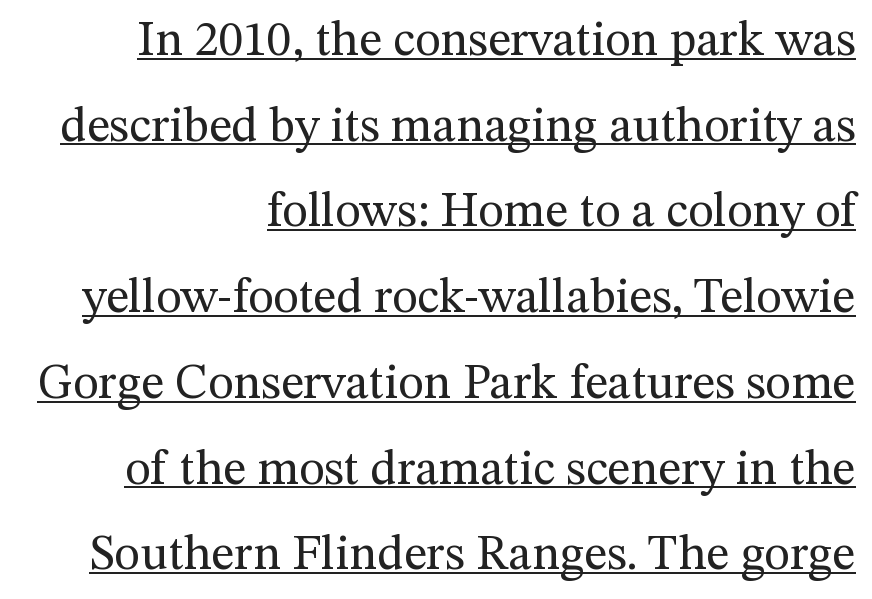
The words here are underlined. Looks like regular typesetting: each glyph gets only the width it needs. Ordinary non-slanted type is in use. One-word summary of the alignment: right.
